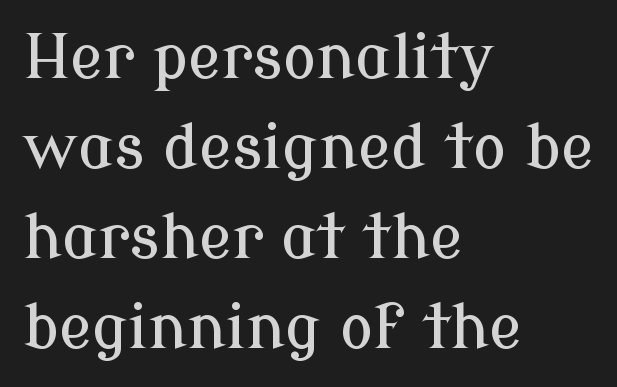
{"serif": "yes", "italic": "no", "width": "normal", "stroke_contrast": "low", "x_height": "medium", "monospaced": "no", "underline": "no", "align": "left", "line_spacing": "normal", "line_spacing_ratio": 1.45, "letter_spacing": "normal", "letter_spacing_em": 0.0, "glyph_px": 62}
